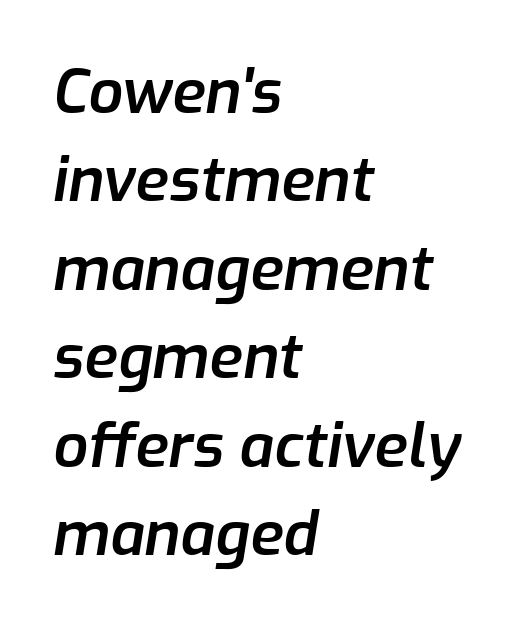
The image shows 61 px semibold type, italic (leaning right); set left-aligned, normal line spacing (1.45x), normal letter spacing, not underlined; low stroke contrast and a medium x-height.
